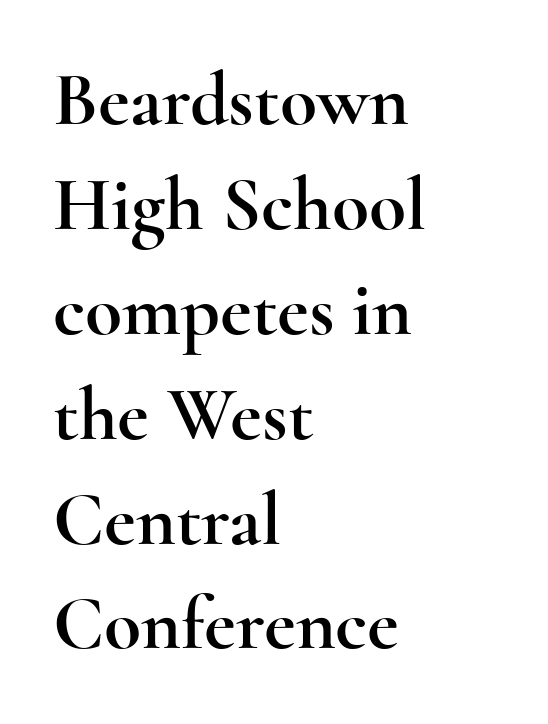
The typography opts for an upright posture over an oblique one. Classification — serif. In terms of letterspacing, this is plain default setting. The words here are not underlined.
